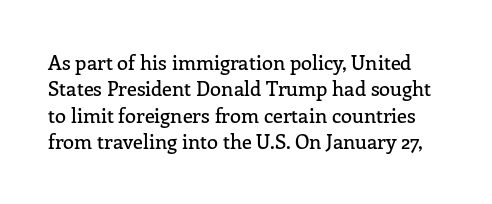
Q: Is the text italic (slanted)? A: No, it is upright.
Q: Is the text underlined? A: No.
Q: Is the spacing between letters normal or unusually wide? A: Normal.
Q: Is the spacing between lines tight, normal or loose? A: Normal.
